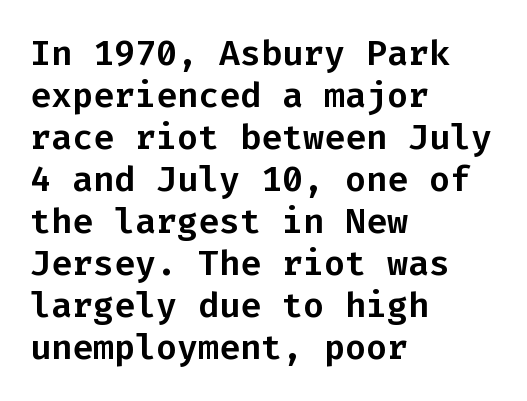
The image shows 35 px sans-serif type, upright, monospaced; set left-aligned, line spacing 1.2x, normal letter spacing, not underlined; low stroke contrast and a medium x-height.
